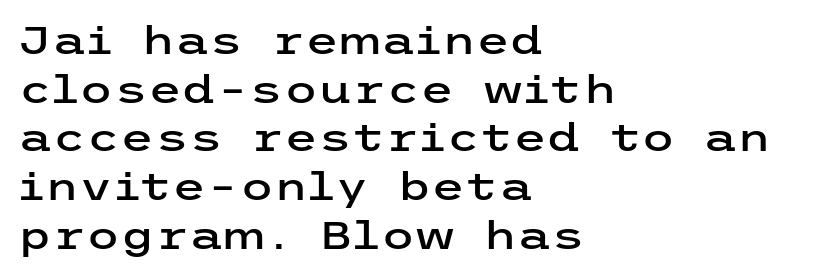
Q: Is the text italic (slanted)? A: No, it is upright.
Q: Is the typeface a serif or a sans-serif typeface? A: Sans-serif.
Q: Is the text underlined? A: No.
Q: How is the paragraph aligned? A: Left-aligned.
Q: Is the spacing between letters normal or unusually wide? A: Normal.
Q: Is the spacing between lines tight, normal or loose? A: Normal.
Q: Width (condensed, normal, or wide)? A: Wide.
Q: Stroke contrast? A: Low.
Q: x-height? A: Medium.
